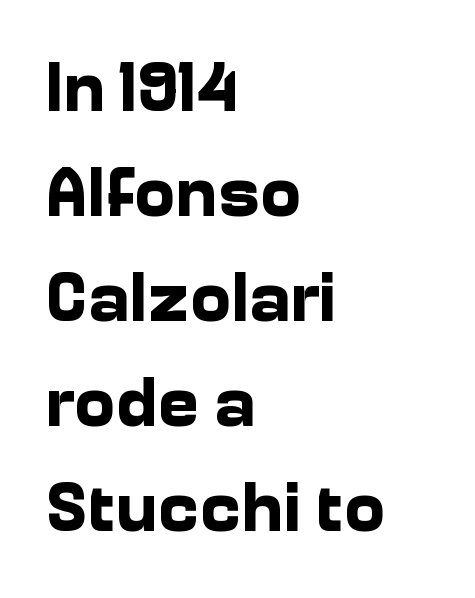
The image shows 70 px bold sans-serif type, upright; set left-aligned, normal line spacing (1.5x), normal letter spacing, not underlined; low stroke contrast and a medium x-height.
